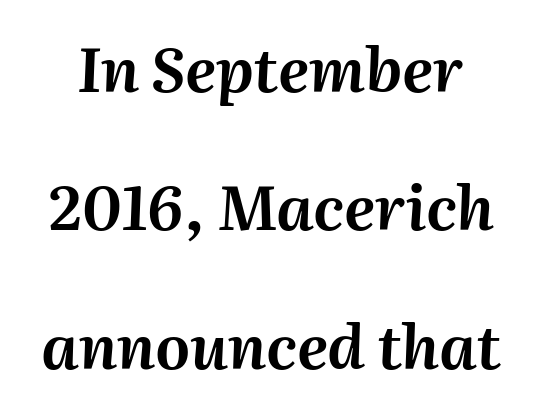
{"italic": "yes", "lean": "right", "slant_degrees": 2, "width": "normal", "stroke_contrast": "medium", "x_height": "medium", "monospaced": "no", "underline": "no", "line_spacing": "loose", "line_spacing_ratio": 2.27, "letter_spacing": "normal", "letter_spacing_em": 0.0, "glyph_px": 61}
